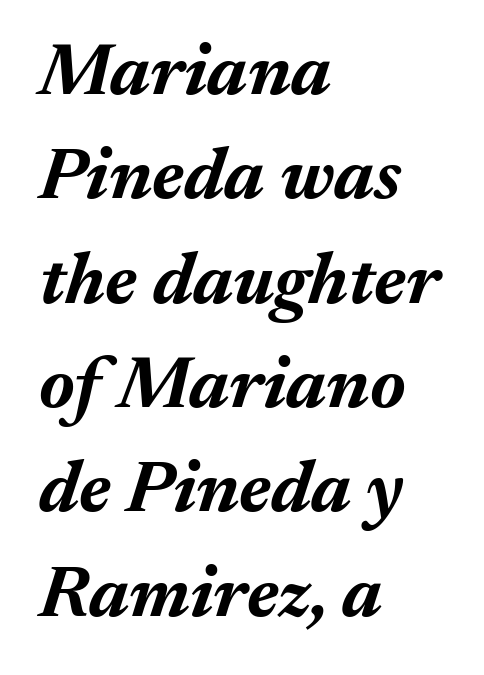
Q: Is the text bold? A: Yes.
Q: Is the text italic (slanted)? A: Yes, it leans right by about 17 degrees.
Q: Is the text underlined? A: No.
Q: How is the paragraph aligned? A: Left-aligned.
Q: Is the spacing between letters normal or unusually wide? A: Normal.
Q: Is the spacing between lines tight, normal or loose? A: Normal.
Q: Width (condensed, normal, or wide)? A: Normal.
Q: Stroke contrast? A: Medium.
Q: x-height? A: Medium.
Q: Monospaced? A: No.
